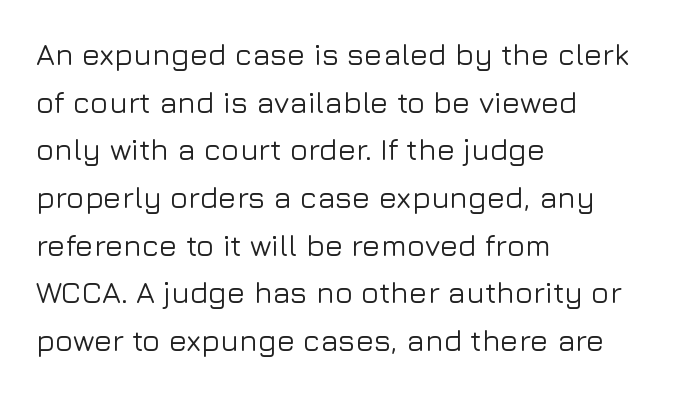
{"serif": "no", "italic": "no", "width": "normal", "stroke_contrast": "low", "x_height": "medium", "monospaced": "no", "underline": "no", "align": "left", "line_spacing": "normal", "line_spacing_ratio": 1.59, "letter_spacing": "normal", "letter_spacing_em": 0.0, "glyph_px": 30}
